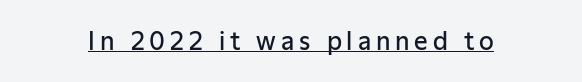
{"italic": "no", "bold": "semi", "underline": "yes", "letter_spacing": "wide", "letter_spacing_em": 0.2, "glyph_px": 24}
